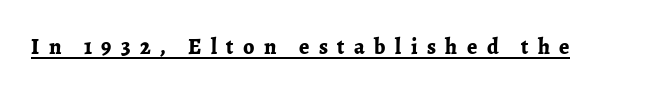
Beneath each row of characters lies a ruled line. Strong, thick strokes mark this as bold type. These lines have a slow, spaced-out rhythm from letter to letter. The typography opts for an upright posture over an oblique one.
